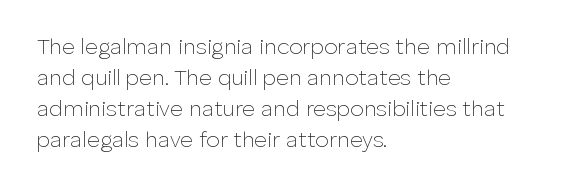
The words here are not underlined. Default kerning and tracking; the words read as compact shapes. The paragraph shown leans on its left margin. Posture: straight, roman, zero tilt. Vertical stems look standard width or narrower in stroke. Vertical spacing — default.
